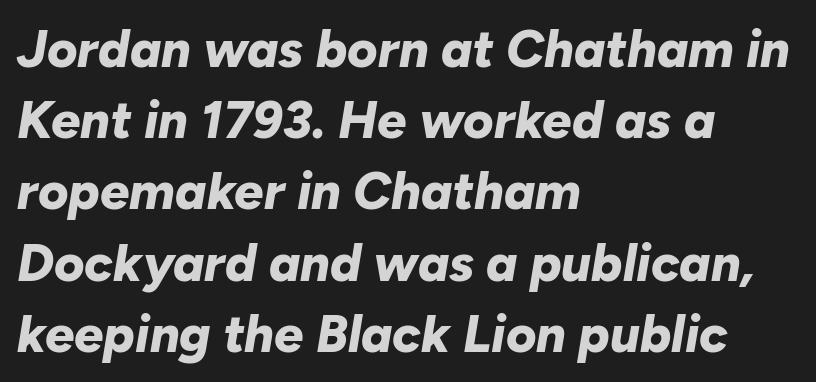
The image shows 52 px bold type, italic (leaning right); set left-aligned, normal line spacing (1.37x), normal letter spacing, not underlined; low stroke contrast and a medium x-height.
